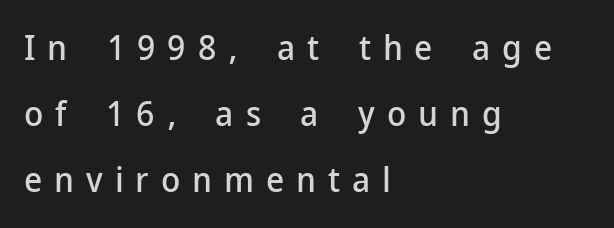
In terms of letterform style, serifs are entirely absent. The letterforms stand isolated, each surrounded by extra space. The zone under the glyphs is completely vacant. Compared with a centered layout, this one pins lines to the left instead. Is this a fixed-width face? No — the glyphs have proportional, varying widths.
